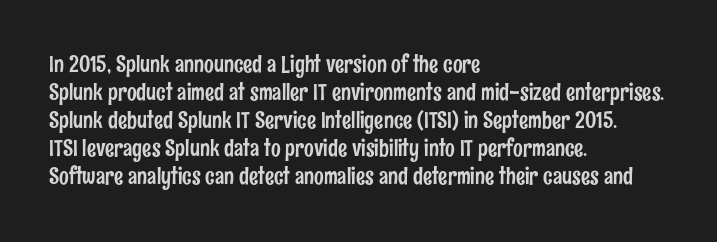
Look at the tracking — it's just the regular setting, nothing added. Caption: multi-line text, flush left, ragged right. Notice how the stems are strictly vertical — no italics here. A clean baseline with only descenders dipping below it.
